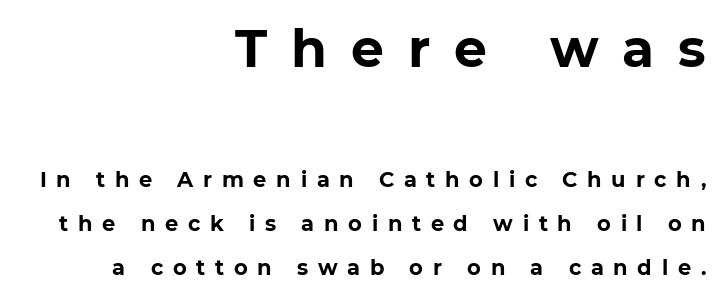
Does the copy run flush right? Yes — the right margin is perfectly even. Leading is clearly above the norm, producing a sparse column. Each word looks stretched out because of the extra space between its letters. The lettering stays uniformly vertical, giving the passage a roman look. Check under the words: just untouched page. Heft: maximum for text — a bold.
